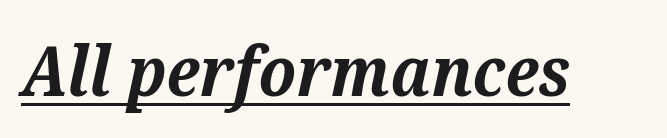
{"serif": "yes", "italic": "yes", "lean": "right", "slant_degrees": 12, "bold": "yes", "weight": "bold", "width": "normal", "stroke_contrast": "medium", "x_height": "medium", "monospaced": "no", "underline": "yes", "letter_spacing": "normal", "letter_spacing_em": 0.0, "glyph_px": 70}
